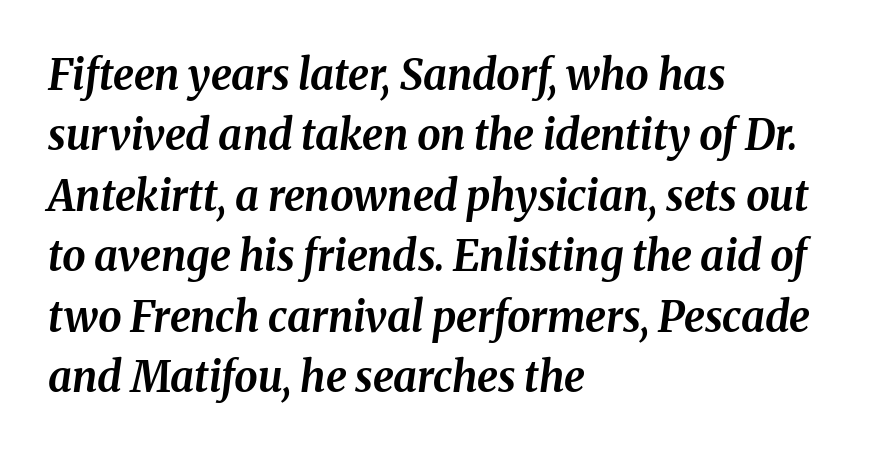
Q: Is the text bold? A: Yes.
Q: Is the text italic (slanted)? A: Yes, it leans right by about 8 degrees.
Q: Is the text underlined? A: No.
Q: How is the paragraph aligned? A: Left-aligned.
Q: Is the spacing between letters normal or unusually wide? A: Normal.
Q: Is the spacing between lines tight, normal or loose? A: Normal.
Q: Width (condensed, normal, or wide)? A: Normal.
Q: Stroke contrast? A: Medium.
Q: x-height? A: Medium.
Q: Monospaced? A: No.
